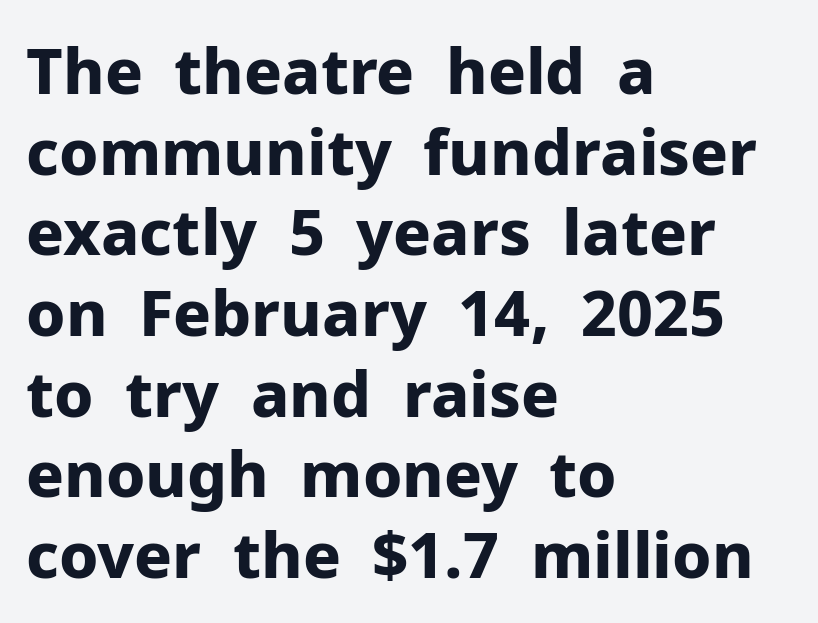
Q: Is the text bold? A: Yes.
Q: Is the text italic (slanted)? A: No, it is upright.
Q: Is the typeface a serif or a sans-serif typeface? A: Sans-serif.
Q: Is the text underlined? A: No.
Q: How is the paragraph aligned? A: Left-aligned.
Q: Is the spacing between letters normal or unusually wide? A: Normal.
Q: Is the spacing between lines tight, normal or loose? A: Normal.
Q: Width (condensed, normal, or wide)? A: Normal.
Q: Stroke contrast? A: Low.
Q: x-height? A: Medium.
Q: Monospaced? A: No.
